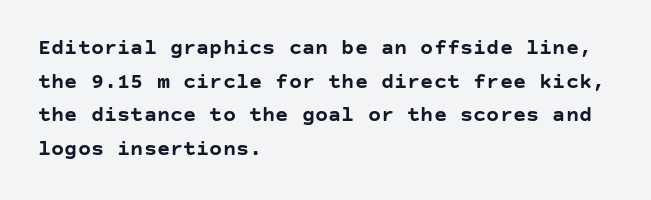
This sample is left-justified, so line endings fall wherever the words run out. Ascenders rise straight up at ninety degrees. Notice how descenders clear the ascenders below comfortably — that's standard leading. Is the type bold? Yes — the strokes are clearly thick and heavy.
